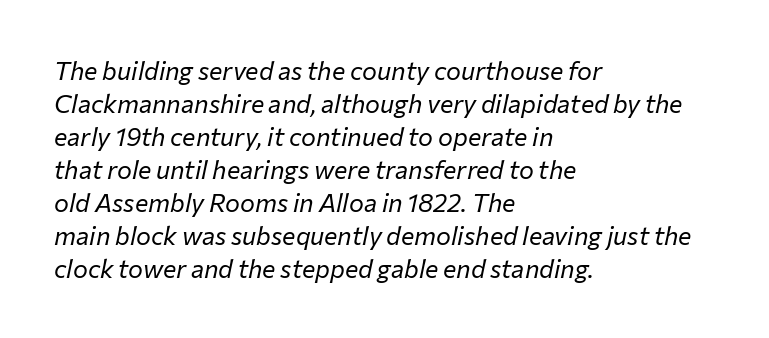
{"italic": "yes", "lean": "right", "slant_degrees": 12, "bold": "no", "underline": "no", "align": "left", "line_spacing": "normal", "line_spacing_ratio": 1.32, "letter_spacing": "normal", "letter_spacing_em": 0.0, "glyph_px": 25}
